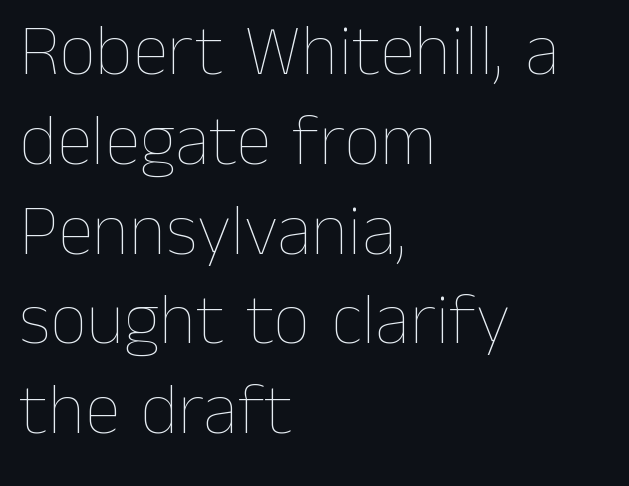
Each letter keeps its own natural width here, so spacing adapts to shape. A student would call this left alignment; a typographer would say flush left, rag right. This reads as an unemphasized weight, regular at the heaviest. Students, note that the glyphs here touch the page at normal intervals. Quick note: underline off. The lettering holds an erect, upright posture throughout.
